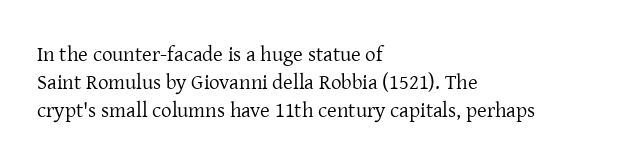
{"italic": "no", "bold": "no", "underline": "no", "align": "left", "line_spacing": "normal", "line_spacing_ratio": 1.33, "letter_spacing": "normal", "letter_spacing_em": 0.0, "glyph_px": 21}
